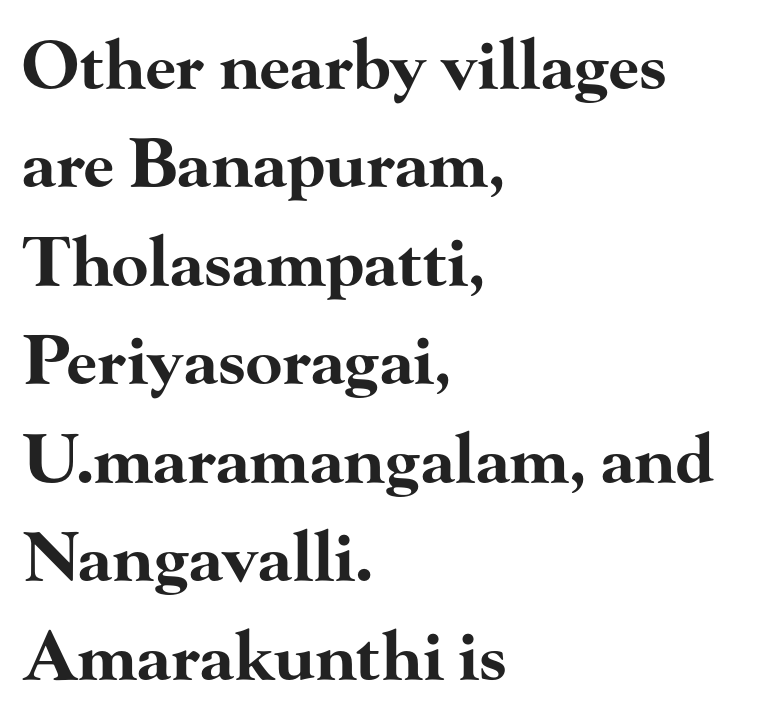
{"serif": "yes", "italic": "no", "bold": "yes", "weight": "bold", "width": "wide", "stroke_contrast": "high", "x_height": "small", "monospaced": "no", "underline": "no", "align": "left", "line_spacing": "normal", "line_spacing_ratio": 1.47, "letter_spacing": "normal", "letter_spacing_em": 0.0, "glyph_px": 67}
